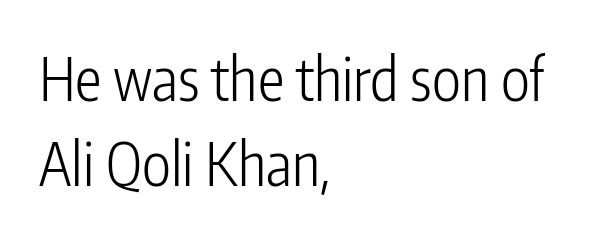
Serif or sans? Sans — the stroke terminals are bare. Weight: not bold — regular or lighter. Character widths vary here, with narrow letters taking less room than wide ones. Reading down the block, your eye returns to a fixed left position each line.
